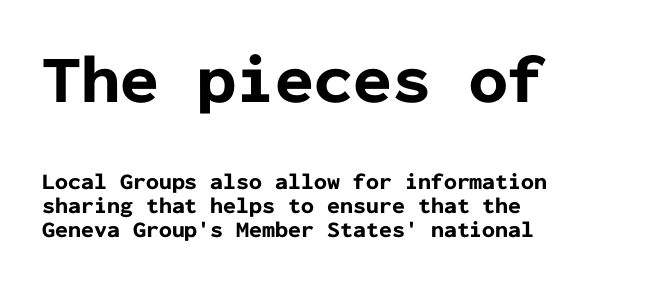
The image shows 69 px bold sans-serif type, upright, monospaced; set left-aligned, tight line spacing (1.04x), normal letter spacing, not underlined; the first (top) block is 3.0x larger; low stroke contrast and a medium x-height.
